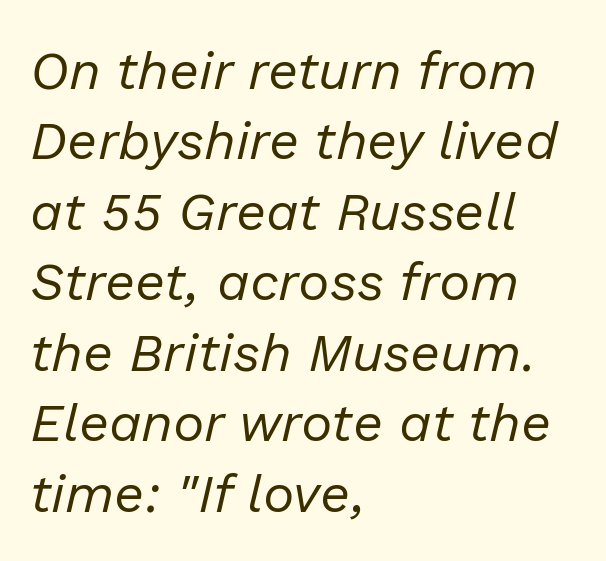
The image shows 53 px regular-weight type, italic (leaning right); set left-aligned, normal line spacing (1.33x), normal letter spacing, not underlined; low stroke contrast and a medium x-height.
